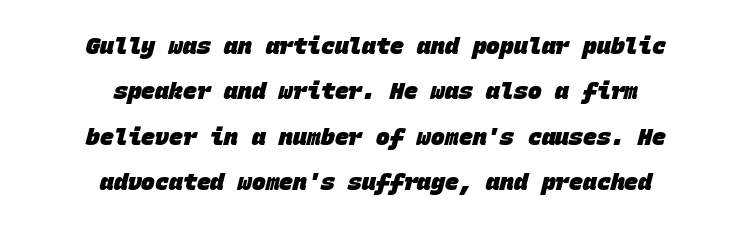
The image shows 23 px bold type; set centered, loose line spacing (1.97x), normal letter spacing, not underlined.
